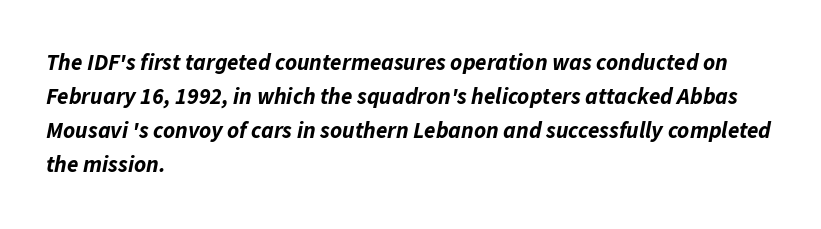
Q: Is the text bold? A: Yes.
Q: Is the text italic (slanted)? A: Yes, it leans right by about 11 degrees.
Q: Is the text underlined? A: No.
Q: How is the paragraph aligned? A: Left-aligned.
Q: Is the spacing between letters normal or unusually wide? A: Normal.
Q: Is the spacing between lines tight, normal or loose? A: Normal.
